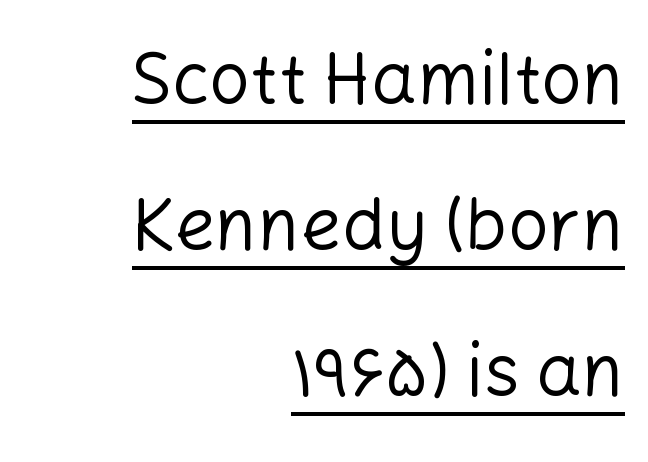
Q: Is the text bold? A: No.
Q: Is the text italic (slanted)? A: No, it is upright.
Q: Is the typeface a serif or a sans-serif typeface? A: Sans-serif.
Q: Is the text underlined? A: Yes.
Q: How is the paragraph aligned? A: Right-aligned.
Q: Is the spacing between letters normal or unusually wide? A: Normal.
Q: Is the spacing between lines tight, normal or loose? A: Loose.
Q: Width (condensed, normal, or wide)? A: Normal.
Q: Stroke contrast? A: Low.
Q: x-height? A: Medium.
Q: Monospaced? A: No.
